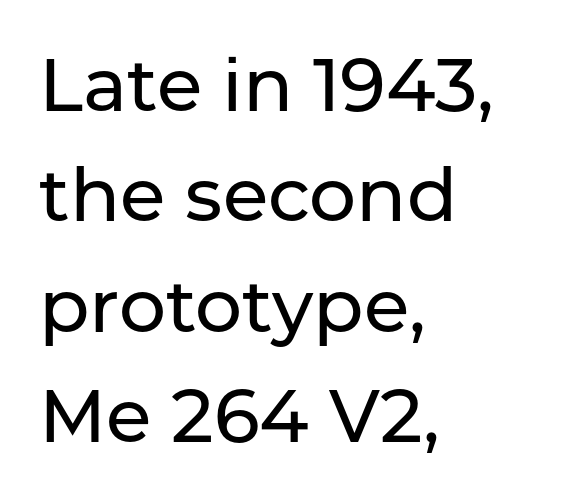
{"serif": "no", "italic": "no", "width": "normal", "stroke_contrast": "low", "x_height": "medium", "monospaced": "no", "underline": "no", "align": "left", "line_spacing": "normal", "line_spacing_ratio": 1.49, "letter_spacing": "normal", "letter_spacing_em": 0.0, "glyph_px": 74}
